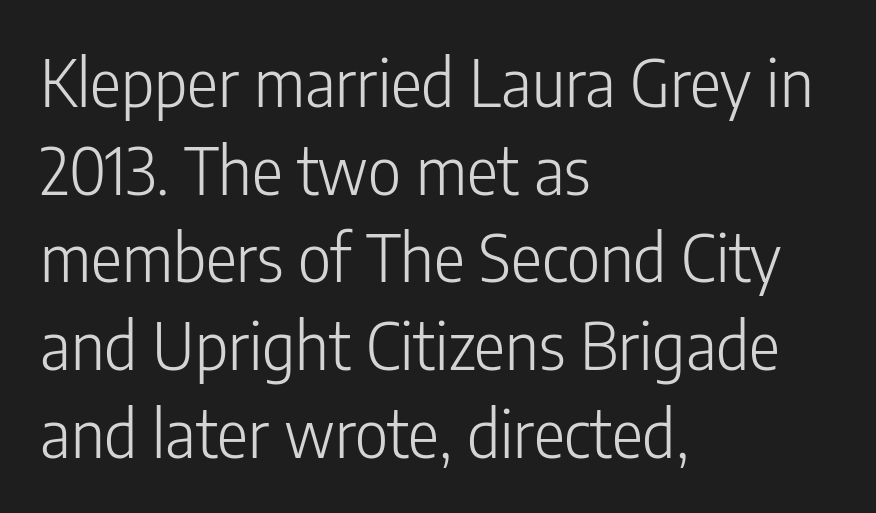
Q: Is the text bold? A: No.
Q: Is the text italic (slanted)? A: No, it is upright.
Q: Is the typeface a serif or a sans-serif typeface? A: Sans-serif.
Q: Is the text underlined? A: No.
Q: How is the paragraph aligned? A: Left-aligned.
Q: Is the spacing between letters normal or unusually wide? A: Normal.
Q: Is the spacing between lines tight, normal or loose? A: Normal.
Q: Width (condensed, normal, or wide)? A: Condensed.
Q: Stroke contrast? A: Low.
Q: x-height? A: Medium.
Q: Monospaced? A: No.
